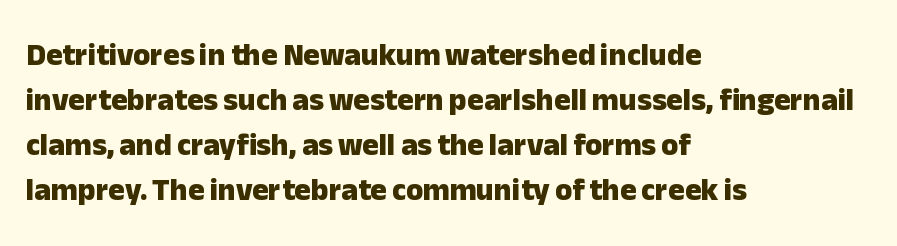
Q: Is the text bold? A: Yes.
Q: Is the text italic (slanted)? A: No, it is upright.
Q: Is the typeface a serif or a sans-serif typeface? A: Sans-serif.
Q: Is the text underlined? A: No.
Q: How is the paragraph aligned? A: Left-aligned.
Q: Is the spacing between letters normal or unusually wide? A: Normal.
Q: Is the spacing between lines tight, normal or loose? A: Normal.
Q: Width (condensed, normal, or wide)? A: Normal.
Q: Stroke contrast? A: Low.
Q: x-height? A: Medium.
Q: Monospaced? A: No.
